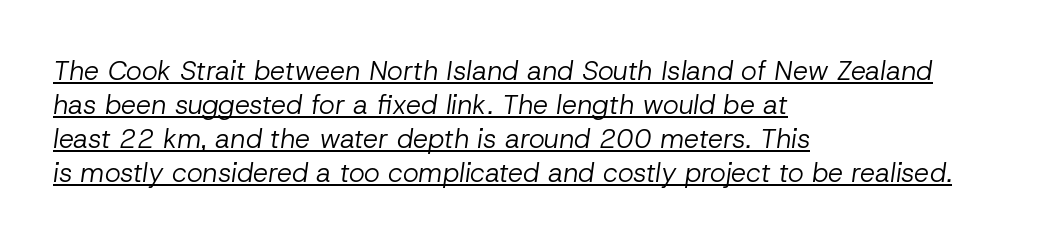
Q: Is the text bold? A: No.
Q: Is the text italic (slanted)? A: Yes, it leans right by about 8 degrees.
Q: Is the text underlined? A: Yes.
Q: How is the paragraph aligned? A: Left-aligned.
Q: Is the spacing between letters normal or unusually wide? A: Normal.
Q: Is the spacing between lines tight, normal or loose? A: Normal.
